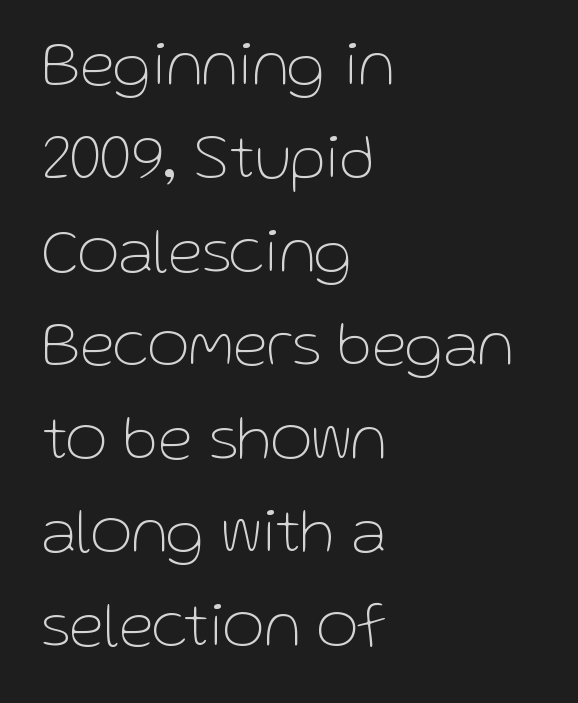
{"serif": "no", "italic": "no", "bold": "no", "weight": "thin", "width": "normal", "stroke_contrast": "low", "x_height": "medium", "monospaced": "no", "underline": "no", "align": "left", "line_spacing": "normal", "line_spacing_ratio": 1.46, "letter_spacing": "normal", "letter_spacing_em": 0.0, "glyph_px": 64}
